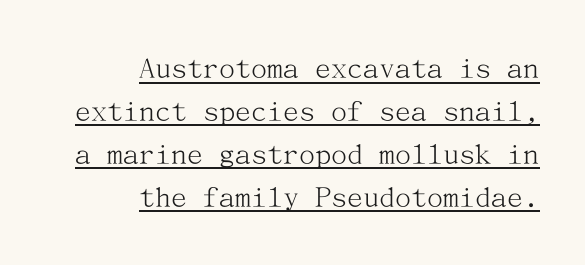
{"serif": "yes", "italic": "no", "bold": "no", "weight": "light", "width": "normal", "stroke_contrast": "medium", "x_height": "medium", "underline": "yes", "align": "right", "line_spacing": "normal", "line_spacing_ratio": 1.34, "letter_spacing": "normal", "letter_spacing_em": 0.0, "glyph_px": 32}
